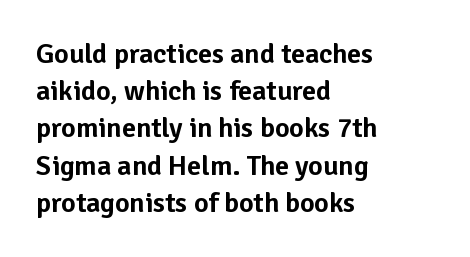
Q: Is the text italic (slanted)? A: No, it is upright.
Q: Is the typeface a serif or a sans-serif typeface? A: Sans-serif.
Q: Is the text underlined? A: No.
Q: How is the paragraph aligned? A: Left-aligned.
Q: Is the spacing between letters normal or unusually wide? A: Normal.
Q: Is the spacing between lines tight, normal or loose? A: Normal.
Q: Width (condensed, normal, or wide)? A: Normal.
Q: Stroke contrast? A: Low.
Q: x-height? A: Medium.
Q: Monospaced? A: No.
